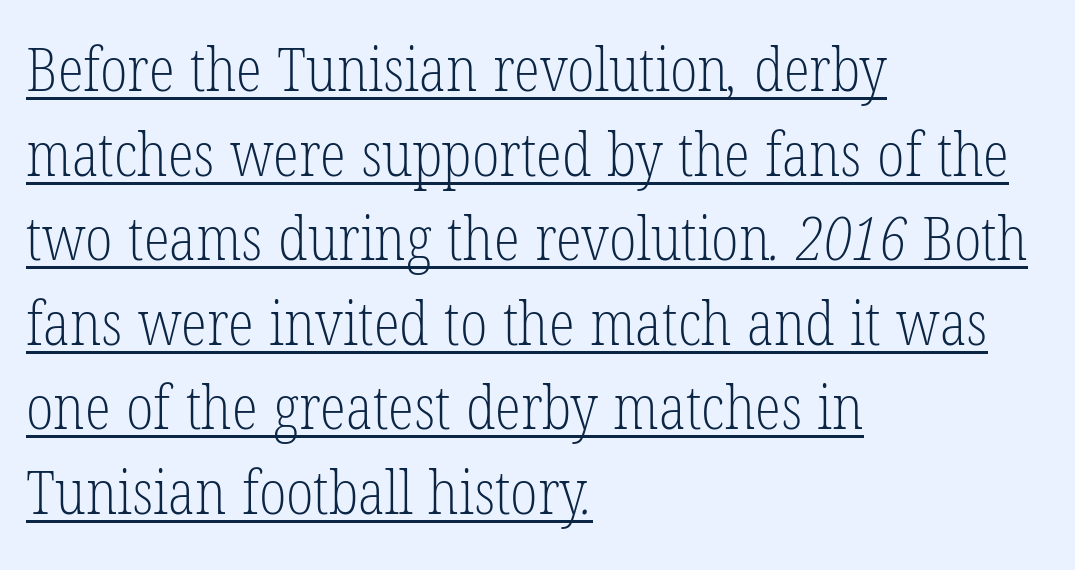
Regarding serifs, this sample has them. Caption: face not bold, strokes unweighted. The passage shown stacks its lines at a standard gap. This sample uses plain, unmodified letter spacing. Compared with a centered layout, this one pins lines to the left instead.
